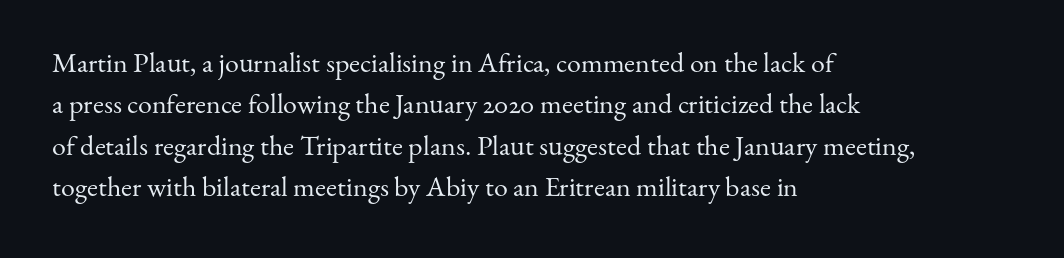
The image shows 28 px regular-weight serif type, upright; set left-aligned, normal line spacing (1.48x), normal letter spacing, not underlined; medium stroke contrast and a small x-height.
